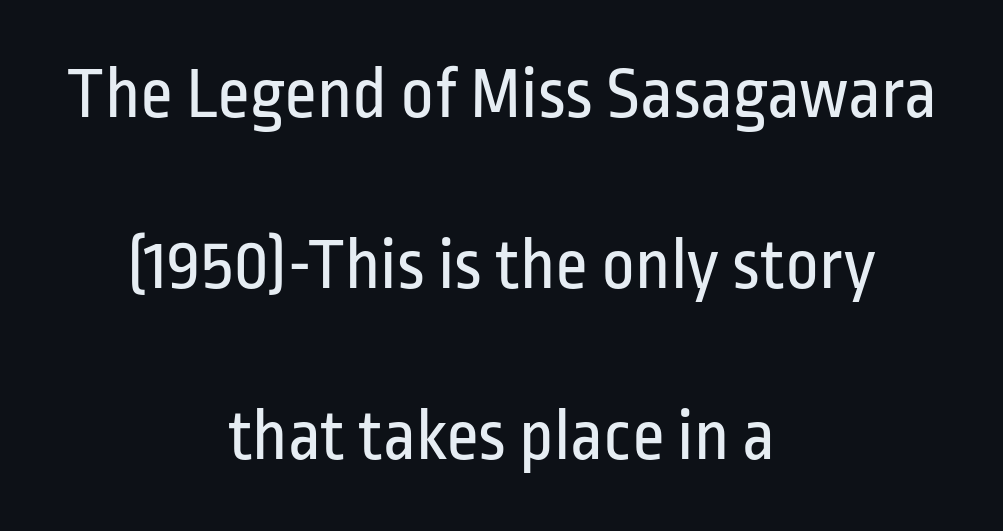
{"serif": "no", "italic": "no", "bold": "no", "weight": "regular", "width": "condensed", "stroke_contrast": "low", "x_height": "medium", "monospaced": "no", "underline": "no", "align": "center", "line_spacing": "loose", "line_spacing_ratio": 2.34, "letter_spacing": "normal", "letter_spacing_em": 0.0, "glyph_px": 73}
